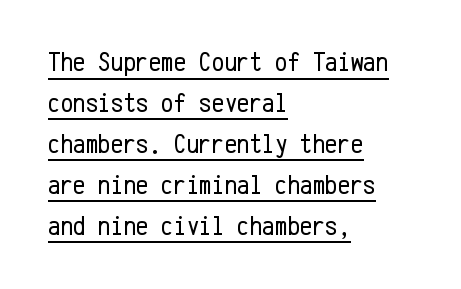
Spacing between characters is what you'd get straight out of the box. The characters are drawn with everyday or finer stroke widths. No italicization has been applied; the sample stays upright. Rows of type keep a routine distance in the vertical direction.
